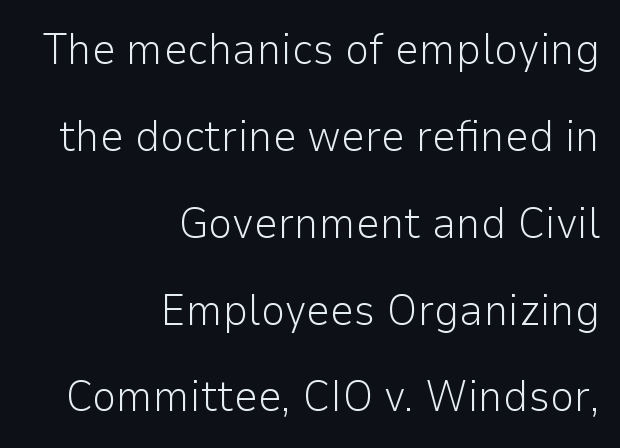
The image shows 43 px light sans-serif type, upright; set right-aligned, loose line spacing (2.02x), normal letter spacing, not underlined; low stroke contrast and a medium x-height.
